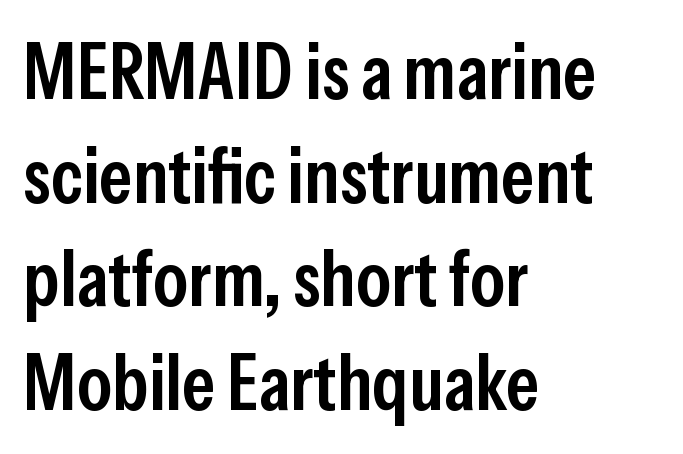
The image shows 78 px semibold, condensed sans-serif type, upright; set left-aligned, normal line spacing (1.33x), normal letter spacing, not underlined; low stroke contrast and a medium x-height.
